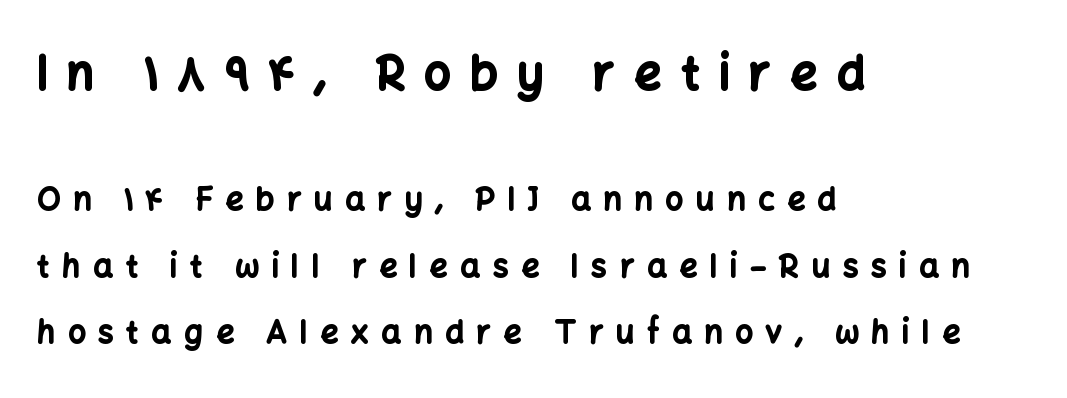
Bare-footed words on every line. Ascenders rise straight up at ninety degrees. Honestly, the letter spacing is so wide it's the main thing you notice. Each line starts at the same left margin while the right side varies. Each letter keeps its own natural width here, so spacing adapts to shape.
